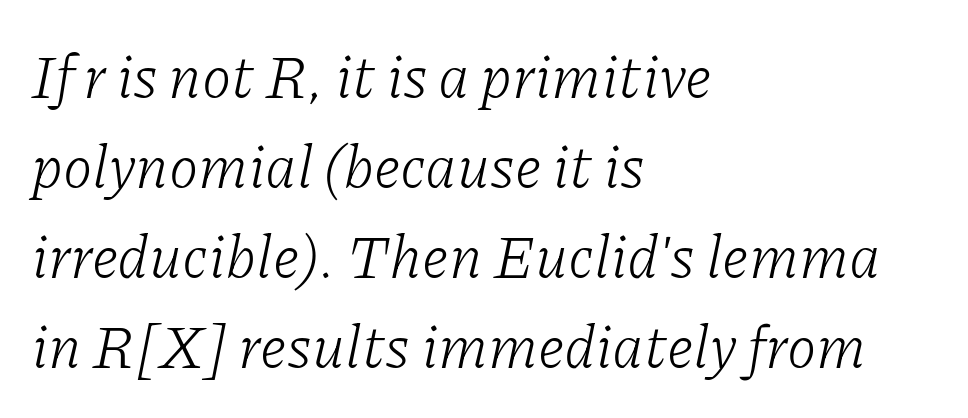
The image shows 60 px light serif type, italic (leaning right); set left-aligned, normal line spacing (1.5x), normal letter spacing, not underlined; low stroke contrast and a medium x-height.
